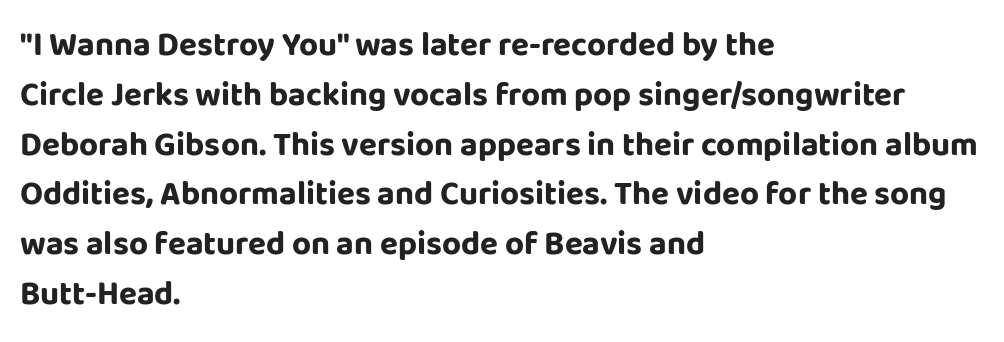
Q: Is the text bold? A: Yes.
Q: Is the text italic (slanted)? A: No, it is upright.
Q: Is the typeface a serif or a sans-serif typeface? A: Sans-serif.
Q: Is the text underlined? A: No.
Q: How is the paragraph aligned? A: Left-aligned.
Q: Is the spacing between letters normal or unusually wide? A: Normal.
Q: Is the spacing between lines tight, normal or loose? A: Normal.
Q: Width (condensed, normal, or wide)? A: Normal.
Q: Stroke contrast? A: Low.
Q: x-height? A: Large.
Q: Monospaced? A: No.
